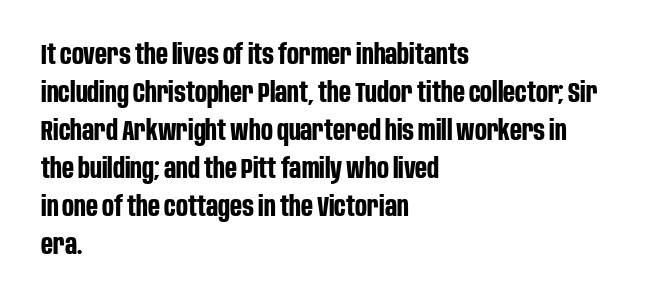
Q: Is the text bold? A: Yes.
Q: Is the text italic (slanted)? A: No, it is upright.
Q: Is the typeface a serif or a sans-serif typeface? A: Sans-serif.
Q: Is the text underlined? A: No.
Q: How is the paragraph aligned? A: Left-aligned.
Q: Is the spacing between letters normal or unusually wide? A: Normal.
Q: Is the spacing between lines tight, normal or loose? A: Normal.
Q: Width (condensed, normal, or wide)? A: Condensed.
Q: Stroke contrast? A: Low.
Q: x-height? A: Large.
Q: Monospaced? A: No.
